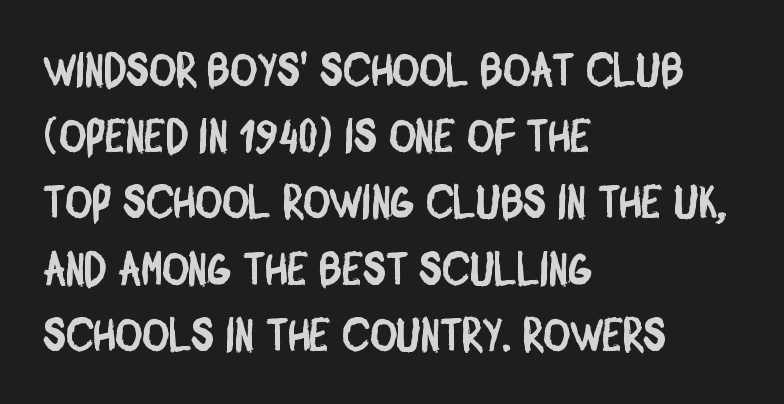
Between one letter and the next there's only the usual sliver of space. The letters carry no serifs — their stems end cleanly without finishing strokes. Evenly set lines give the paragraph a standard silhouette. Has an underline been added? It has not.
